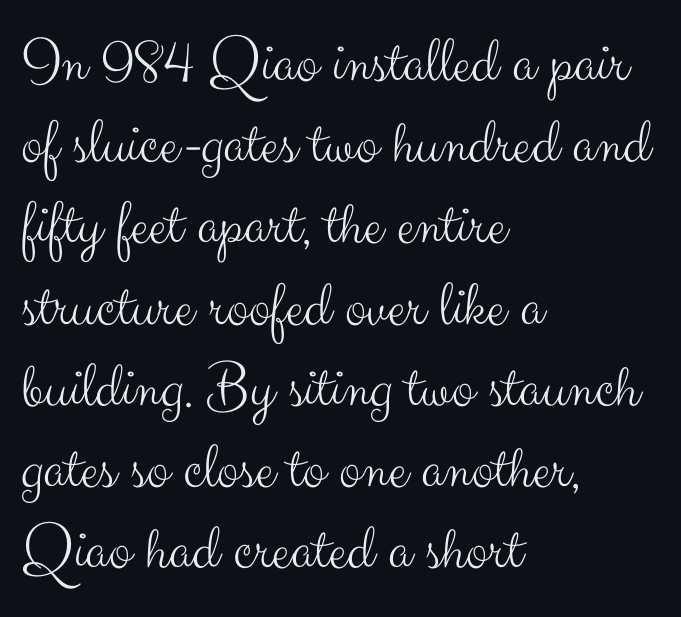
This sample uses plain, unmodified letter spacing. A student would call this left alignment; a typographer would say flush left, rag right. The rendering uses a moderate line-height, typical for paragraphs.
